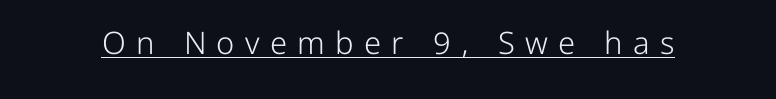
The image shows 31 px light sans-serif type, upright; set unusually wide letter spacing (+0.33 em), underlined; low stroke contrast and a medium x-height.
